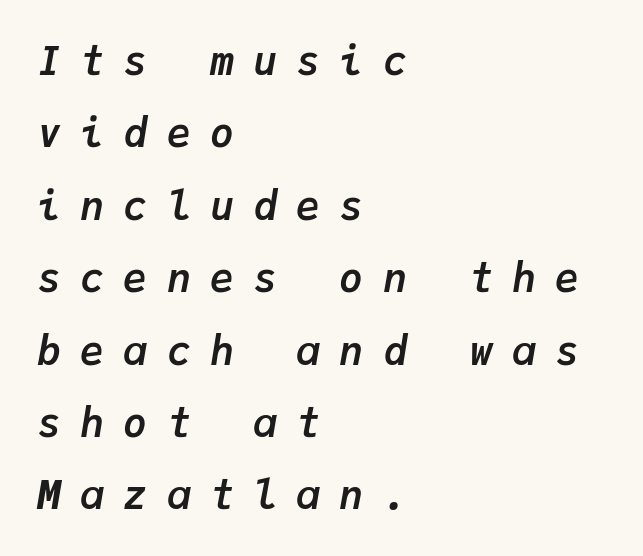
In CSS terms this would be text-align: left. A typesetter would call this monospace, since all characters share one set width. Each word looks stretched out because of the extra space between its letters. Observe the lean: these are italic letterforms. The font is running at its bold setting.
